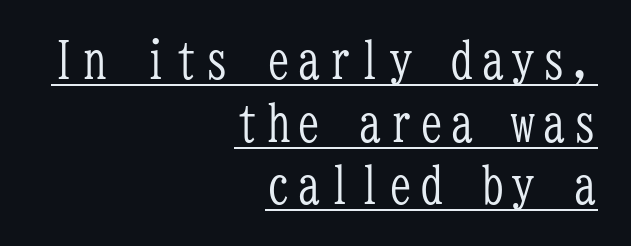
Q: Is the text bold? A: No.
Q: Is the text italic (slanted)? A: No, it is upright.
Q: Is the typeface a serif or a sans-serif typeface? A: Serif.
Q: Is the text underlined? A: Yes.
Q: How is the paragraph aligned? A: Right-aligned.
Q: Width (condensed, normal, or wide)? A: Condensed.
Q: Stroke contrast? A: Low.
Q: x-height? A: Medium.
Q: Monospaced? A: Yes.
